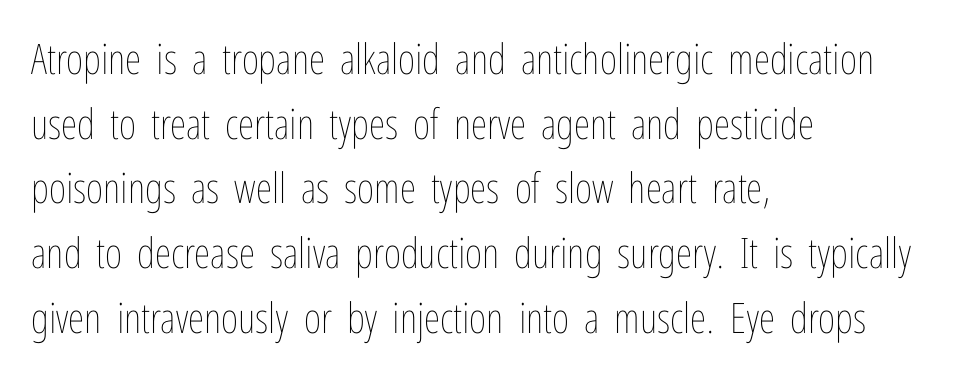
The image shows 42 px thin, condensed type, upright; set left-aligned, normal line spacing (1.54x), normal letter spacing, not underlined; low stroke contrast and a medium x-height.
